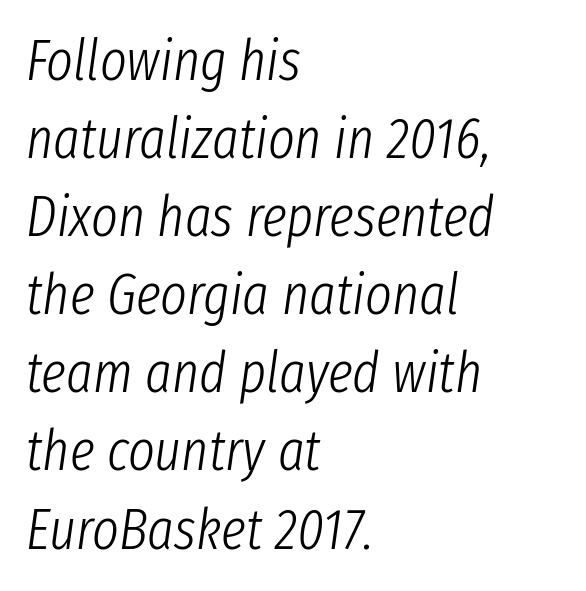
{"italic": "yes", "lean": "right", "slant_degrees": 8, "bold": "no", "weight": "light", "width": "condensed", "stroke_contrast": "low", "x_height": "medium", "monospaced": "no", "underline": "no", "align": "left", "line_spacing": "normal", "line_spacing_ratio": 1.37, "letter_spacing": "normal", "letter_spacing_em": 0.0, "glyph_px": 57}
